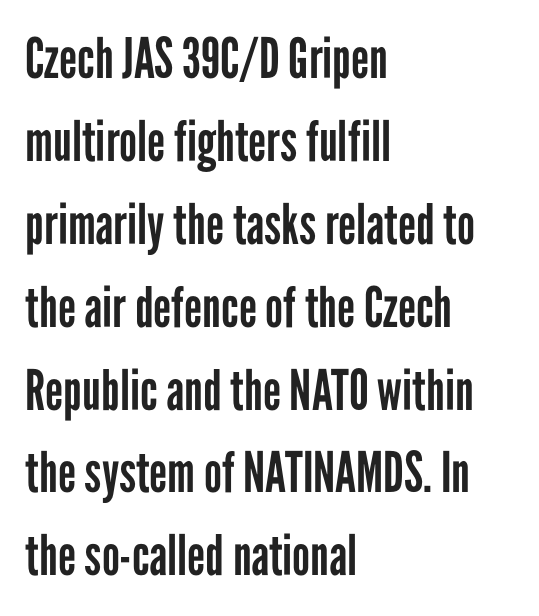
The cut favours lightness, reaching ordinary text weight at its darkest. Glance below the letters and you will spot only blank space. Each line starts at the same left margin while the right side varies. In terms of letterspacing, this is plain default setting. Is there much room between lines? A standard amount, neither cramped nor airy. The typography opts for an upright posture over an oblique one.
